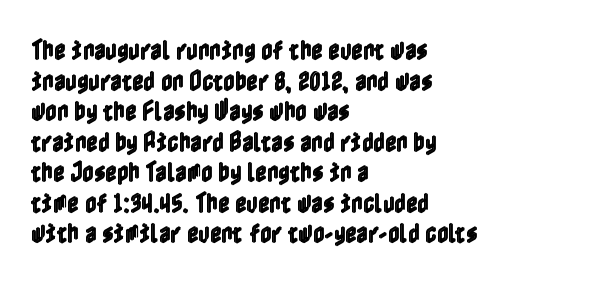
The image shows 22 px text type, upright; set left-aligned, normal line spacing (1.39x), normal letter spacing, not underlined.
